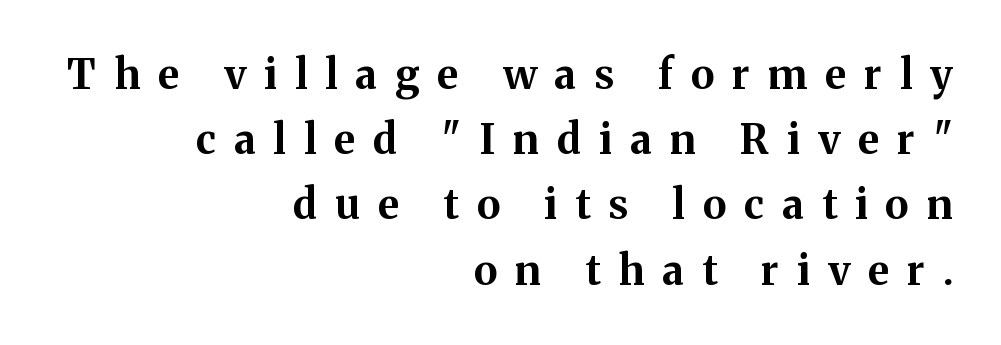
The image shows 41 px bold serif type, upright; set right-aligned, normal line spacing (1.59x), unusually wide letter spacing (+0.44 em), not underlined; medium stroke contrast and a medium x-height.
